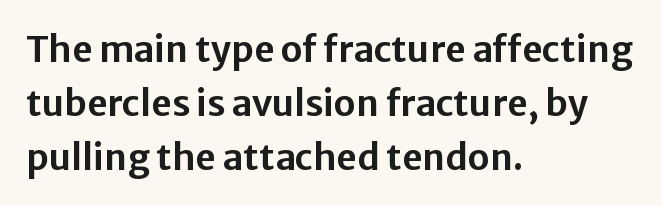
{"serif": "no", "italic": "no", "width": "normal", "stroke_contrast": "low", "x_height": "medium", "monospaced": "no", "underline": "no", "align": "left", "line_spacing": "normal", "line_spacing_ratio": 1.5, "letter_spacing": "normal", "letter_spacing_em": 0.0, "glyph_px": 36}
